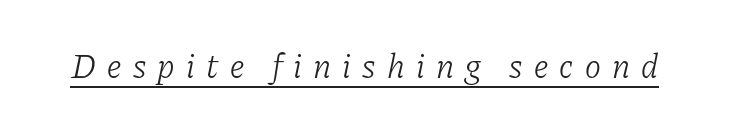
{"serif": "yes", "italic": "yes", "lean": "right", "slant_degrees": 11, "bold": "no", "weight": "light", "width": "normal", "stroke_contrast": "low", "x_height": "medium", "monospaced": "no", "underline": "yes", "letter_spacing": "wide", "letter_spacing_em": 0.33, "glyph_px": 34}
